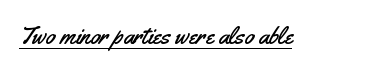
{"underline": "yes", "letter_spacing": "normal", "letter_spacing_em": 0.0, "glyph_px": 25}
